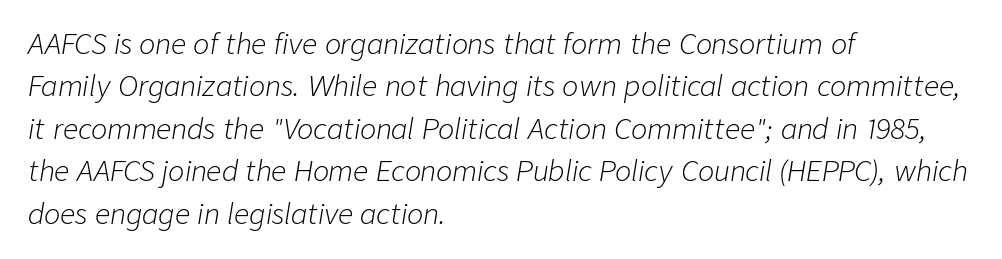
Q: Is the text bold? A: No.
Q: Is the text italic (slanted)? A: Yes, it leans right by about 9 degrees.
Q: Is the text underlined? A: No.
Q: How is the paragraph aligned? A: Left-aligned.
Q: Is the spacing between letters normal or unusually wide? A: Normal.
Q: Is the spacing between lines tight, normal or loose? A: Normal.
